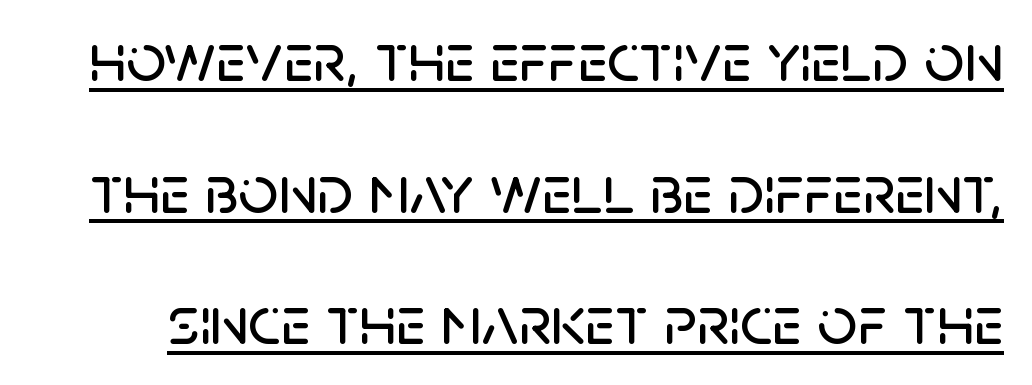
The image shows 70 px sans-serif type, upright; set line spacing 1.88x, normal letter spacing, underlined; low stroke contrast and a large x-height.
